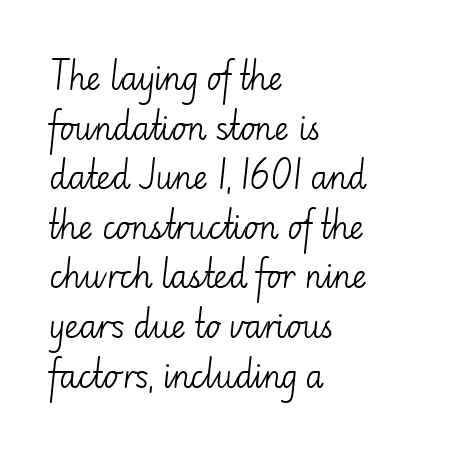
{"serif": "no", "bold": "no", "weight": "light", "width": "normal", "stroke_contrast": "low", "x_height": "small", "monospaced": "no", "underline": "no", "align": "left", "line_spacing": "normal", "line_spacing_ratio": 1.6, "letter_spacing": "normal", "letter_spacing_em": 0.0, "glyph_px": 31}
